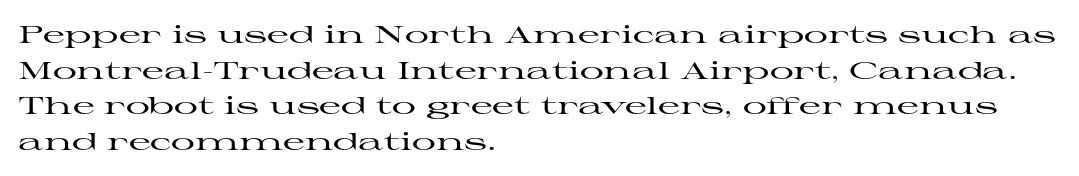
{"italic": "no", "underline": "no", "align": "left", "line_spacing": "normal", "line_spacing_ratio": 1.48, "letter_spacing": "normal", "letter_spacing_em": 0.0, "glyph_px": 24}
